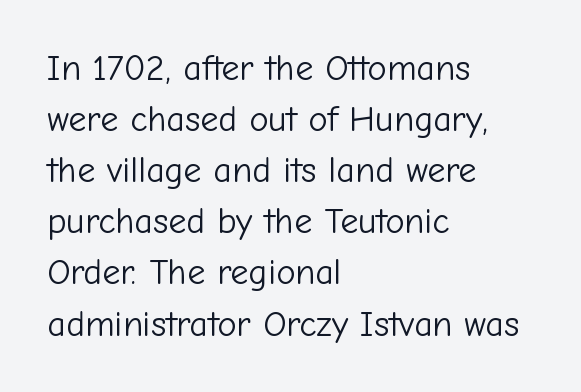
The image shows 36 px light sans-serif type, upright; set left-aligned, normal line spacing (1.42x), normal letter spacing, not underlined; low stroke contrast and a medium x-height.
